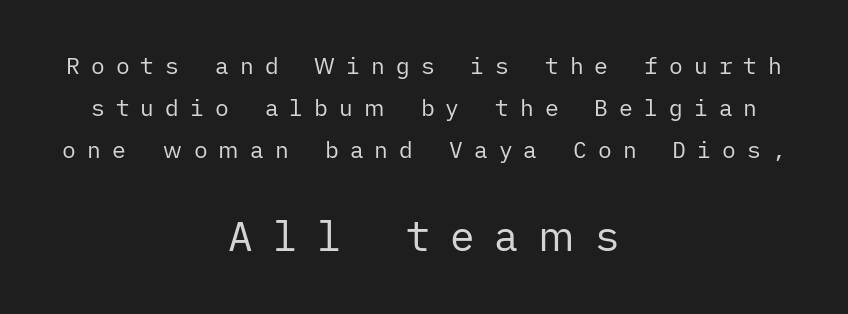
The image shows 41 px regular-weight sans-serif type, upright; set centered, line spacing 1.82x, unusually wide letter spacing (+0.48 em), not underlined; the second (bottom) block is 1.78x larger; low stroke contrast and a medium x-height.
